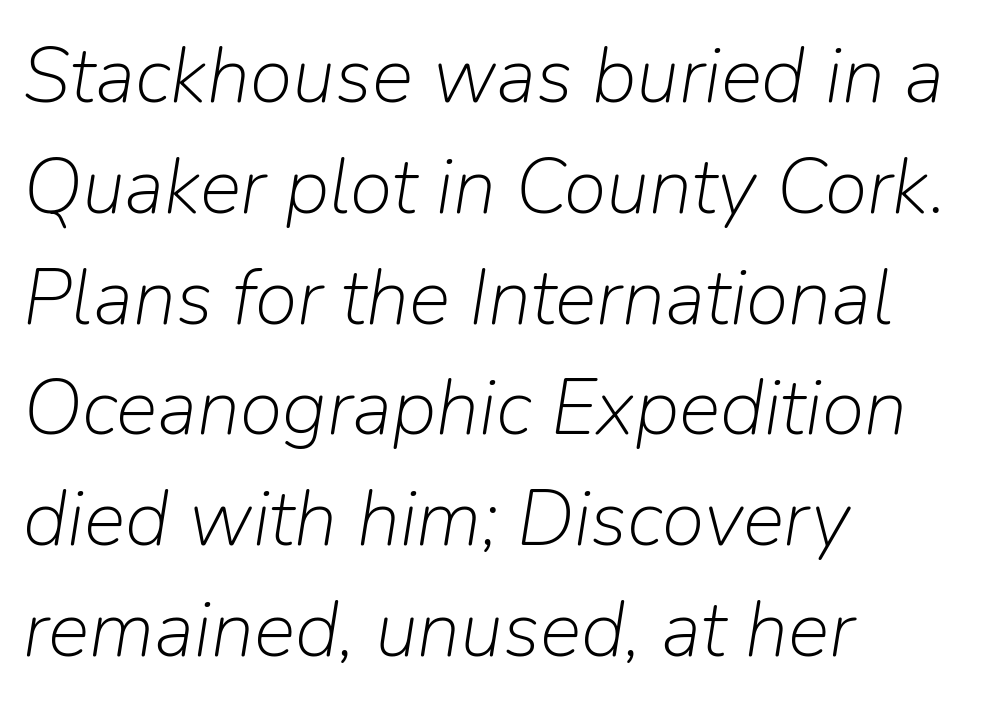
{"italic": "yes", "lean": "right", "slant_degrees": 9, "bold": "no", "weight": "light", "width": "normal", "stroke_contrast": "low", "x_height": "medium", "monospaced": "no", "underline": "no", "align": "left", "line_spacing": "normal", "line_spacing_ratio": 1.42, "letter_spacing": "normal", "letter_spacing_em": 0.0, "glyph_px": 78}
